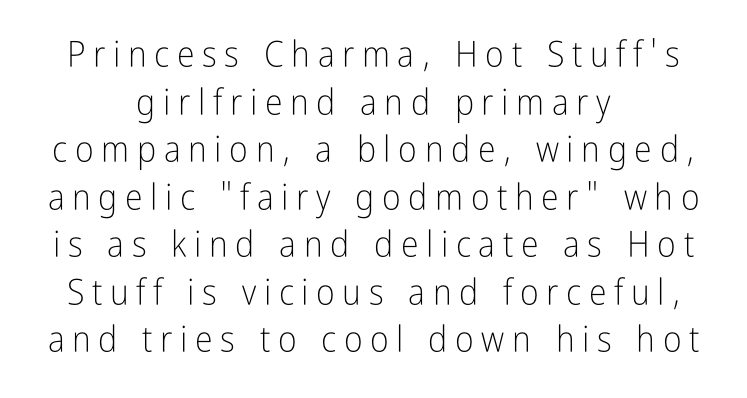
{"serif": "no", "italic": "no", "bold": "no", "weight": "light", "width": "condensed", "stroke_contrast": "low", "x_height": "medium", "monospaced": "no", "underline": "no", "align": "center", "line_spacing": "normal", "line_spacing_ratio": 1.32, "letter_spacing": "wide", "letter_spacing_em": 0.21, "glyph_px": 36}
